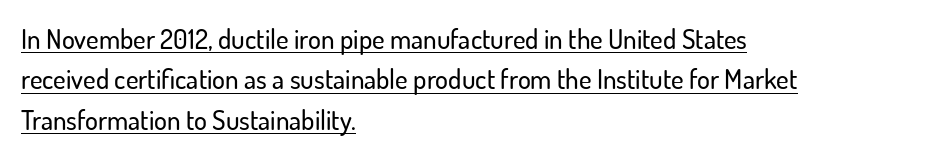
{"italic": "no", "underline": "yes", "align": "left", "line_spacing": "normal", "line_spacing_ratio": 1.5, "letter_spacing": "normal", "letter_spacing_em": 0.0, "glyph_px": 27}
